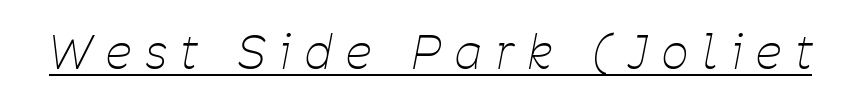
{"italic": "yes", "lean": "right", "slant_degrees": 11, "bold": "no", "weight": "thin", "width": "condensed", "stroke_contrast": "low", "x_height": "medium", "monospaced": "no", "underline": "yes", "letter_spacing": "wide", "letter_spacing_em": 0.32, "glyph_px": 46}
